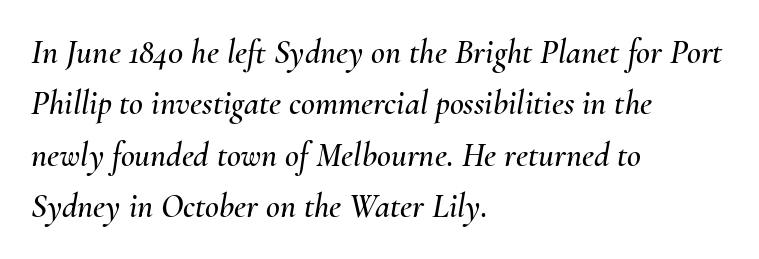
{"italic": "yes", "lean": "right", "slant_degrees": 10, "width": "normal", "stroke_contrast": "medium", "x_height": "small", "monospaced": "no", "underline": "no", "align": "left", "line_spacing": "normal", "line_spacing_ratio": 1.51, "letter_spacing": "normal", "letter_spacing_em": 0.0, "glyph_px": 34}
